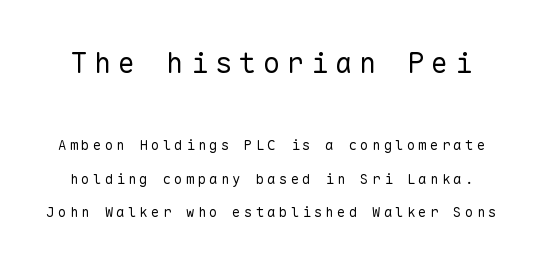
The image shows 29 px regular-weight sans-serif type, upright, monospaced; set loose line spacing (2.38x), unusually wide letter spacing (+0.23 em), not underlined; the first (top) block is 2.07x larger; low stroke contrast and a medium x-height.
